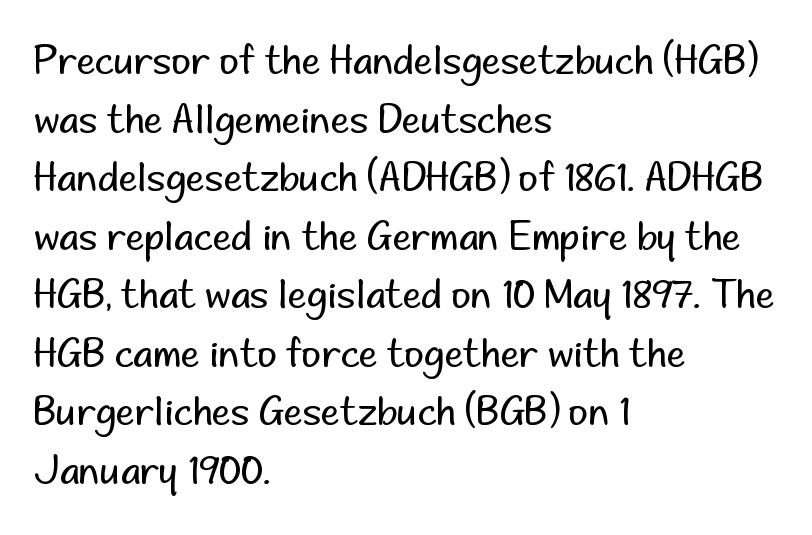
{"serif": "no", "italic": "no", "bold": "no", "weight": "regular", "width": "normal", "stroke_contrast": "low", "x_height": "small", "monospaced": "no", "underline": "no", "align": "left", "line_spacing": "normal", "line_spacing_ratio": 1.54, "letter_spacing": "normal", "letter_spacing_em": 0.0, "glyph_px": 38}
